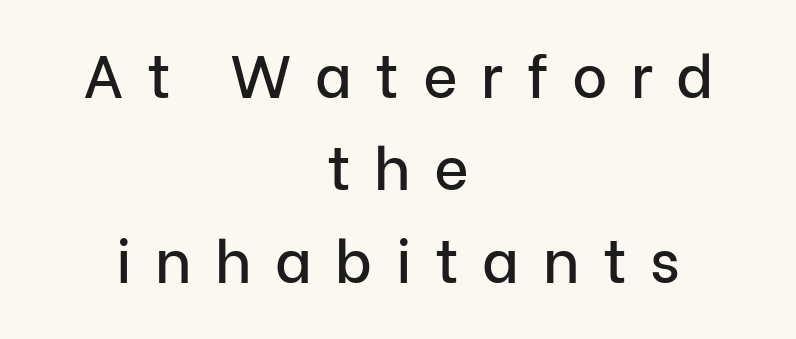
{"serif": "no", "italic": "no", "width": "normal", "stroke_contrast": "low", "x_height": "medium", "monospaced": "no", "underline": "no", "align": "center", "line_spacing": "normal", "line_spacing_ratio": 1.54, "letter_spacing": "wide", "letter_spacing_em": 0.39, "glyph_px": 60}
